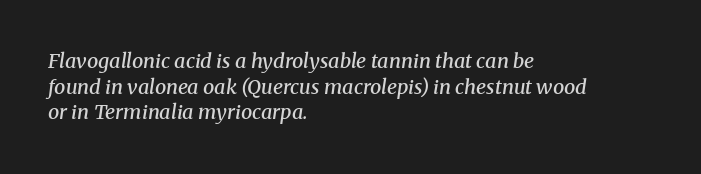
Q: Is the text bold? A: Semi-bold.
Q: Is the text italic (slanted)? A: Yes, it leans right by about 8 degrees.
Q: Is the text underlined? A: No.
Q: How is the paragraph aligned? A: Left-aligned.
Q: Is the spacing between letters normal or unusually wide? A: Normal.
Q: Is the spacing between lines tight, normal or loose? A: Normal.
